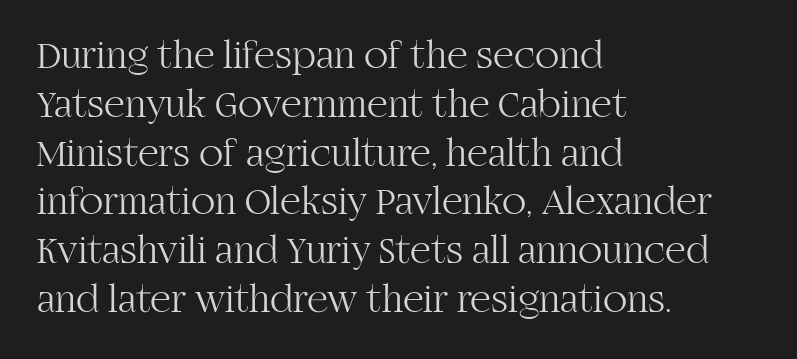
Q: Is the text bold? A: No.
Q: Is the text italic (slanted)? A: No, it is upright.
Q: Is the typeface a serif or a sans-serif typeface? A: Serif.
Q: Is the text underlined? A: No.
Q: How is the paragraph aligned? A: Left-aligned.
Q: Is the spacing between letters normal or unusually wide? A: Normal.
Q: Width (condensed, normal, or wide)? A: Normal.
Q: Stroke contrast? A: High.
Q: x-height? A: Large.
Q: Monospaced? A: No.
